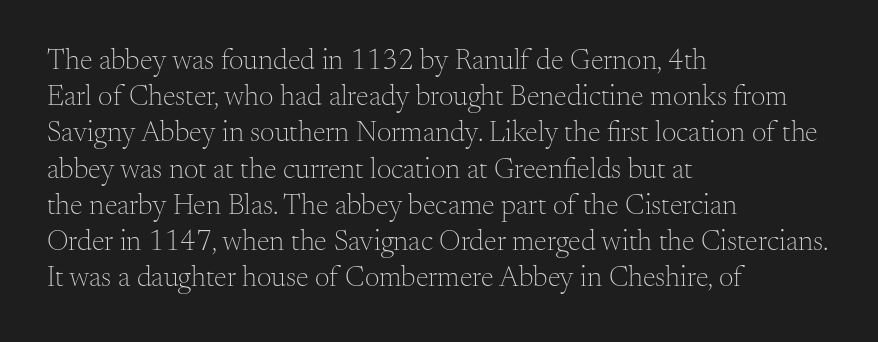
A serif font was chosen for this passage. The leading is moderate, giving the passage an even texture. Casual observation: everything's shoved over to the left. A typesetter would call this proportional, since set widths differ per character. Glance below the letters and you will spot only blank space.
